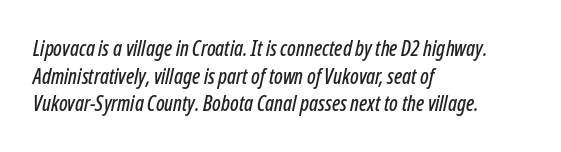
{"italic": "yes", "lean": "right", "slant_degrees": 12, "underline": "no", "align": "left", "line_spacing": "normal", "line_spacing_ratio": 1.31, "letter_spacing": "normal", "letter_spacing_em": 0.0, "glyph_px": 21}
